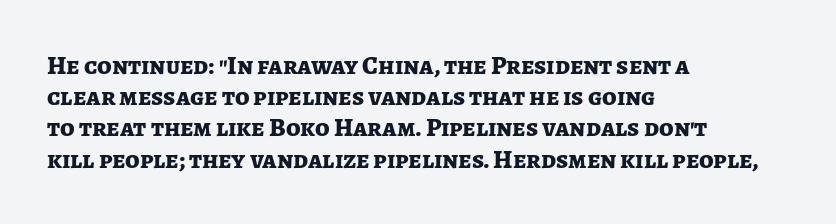
The image shows 26 px bold type, upright; set left-aligned, line spacing 1.2x, normal letter spacing, not underlined.
